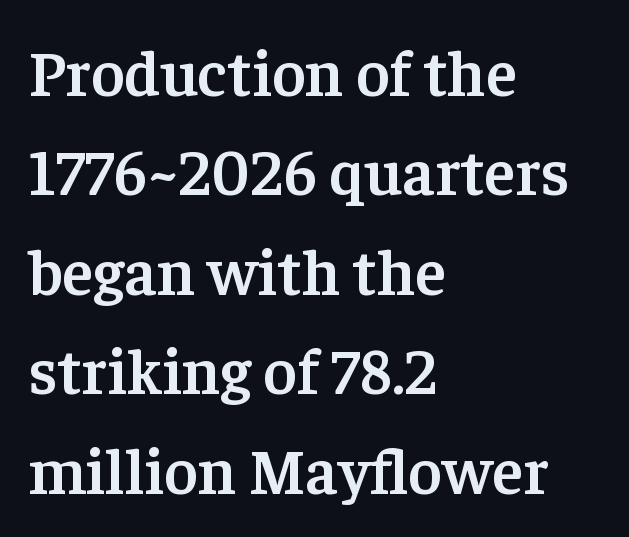
Spacing verdict: proportional, widths tailored to each character. Plain, unruled lines of type. The type is set solid horizontally, with unmodified tracking. This is serif lettering, the kind often seen in printed books. Posture: straight, roman, zero tilt.
